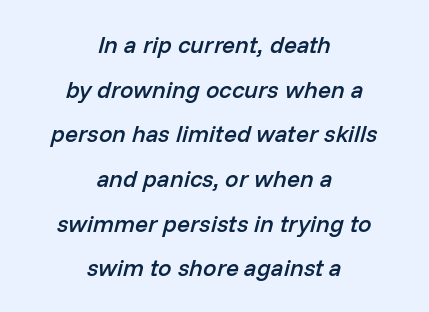
Visually the block forms a symmetrical silhouette, jagged on both flanks. Each row of text sits above clean, open space. If you drew a line through each stem, it would be angled. Semibold letterforms, between regular and bold. This rendering leaves character spacing at its baseline value.
